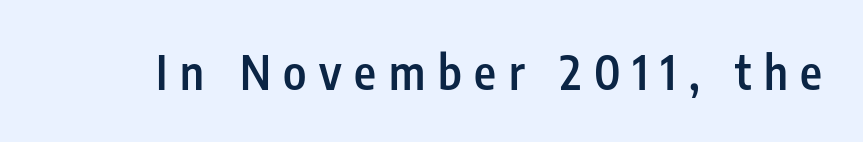
{"serif": "no", "italic": "no", "bold": "semi", "weight": "semibold", "width": "condensed", "stroke_contrast": "low", "x_height": "medium", "monospaced": "no", "underline": "no", "letter_spacing": "wide", "letter_spacing_em": 0.27, "glyph_px": 47}
